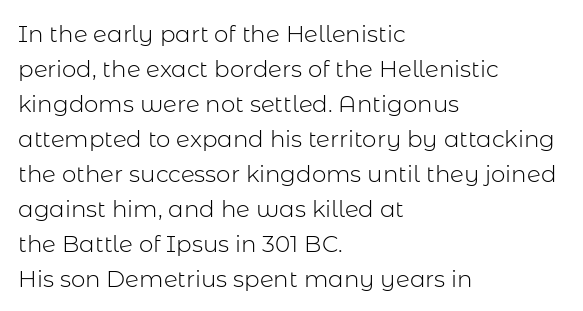
{"italic": "no", "bold": "no", "underline": "no", "align": "left", "line_spacing": "normal", "line_spacing_ratio": 1.52, "letter_spacing": "normal", "letter_spacing_em": 0.0, "glyph_px": 23}
